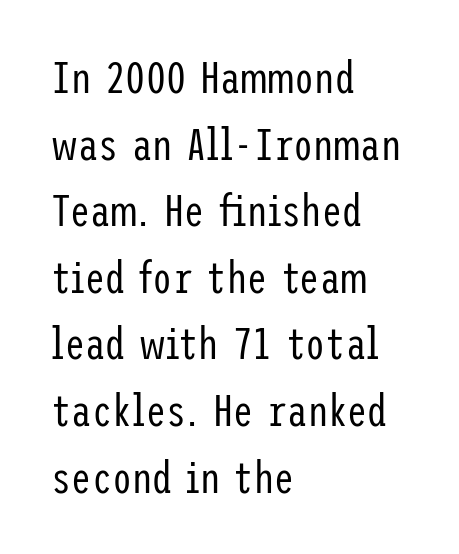
{"serif": "no", "italic": "no", "bold": "no", "weight": "regular", "width": "condensed", "stroke_contrast": "low", "x_height": "medium", "underline": "no", "align": "left", "line_spacing": "normal", "line_spacing_ratio": 1.48, "letter_spacing": "normal", "letter_spacing_em": 0.0, "glyph_px": 45}
